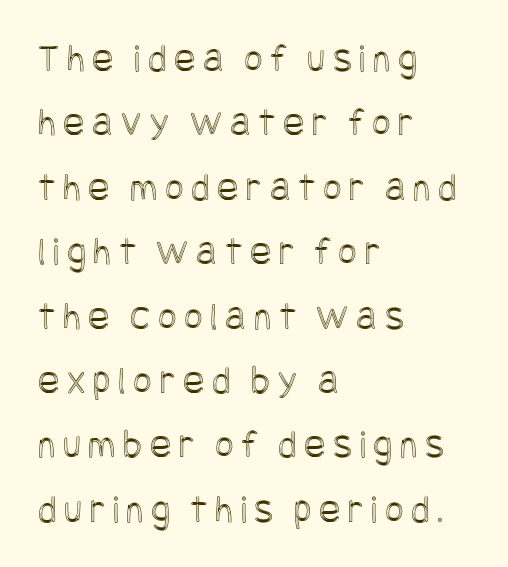
This rendering uses left alignment, leaving the right contour irregular. This block has exactly the height ordinary leading produces. Each row of text sits above clean, open space. If you drew a line through each stem, it would be perfectly vertical.
